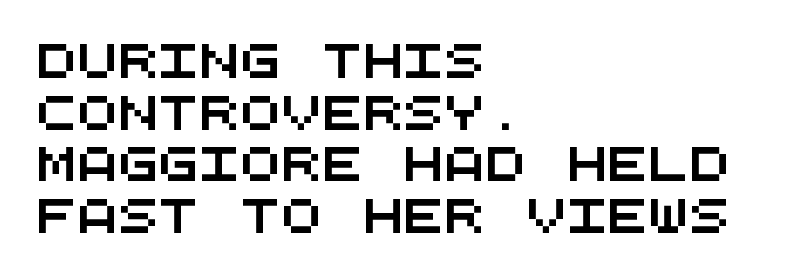
Q: Is the typeface a serif or a sans-serif typeface? A: Sans-serif.
Q: Is the text underlined? A: No.
Q: How is the paragraph aligned? A: Left-aligned.
Q: Is the spacing between letters normal or unusually wide? A: Normal.
Q: Is the spacing between lines tight, normal or loose? A: Normal.
Q: Width (condensed, normal, or wide)? A: Wide.
Q: Stroke contrast? A: Medium.
Q: x-height? A: Large.
Q: Monospaced? A: Yes.
